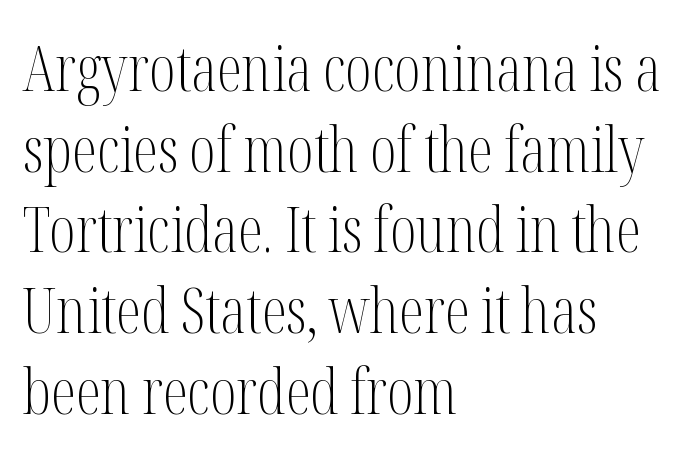
Q: Is the text bold? A: No.
Q: Is the text italic (slanted)? A: No, it is upright.
Q: Is the typeface a serif or a sans-serif typeface? A: Serif.
Q: Is the text underlined? A: No.
Q: How is the paragraph aligned? A: Left-aligned.
Q: Is the spacing between letters normal or unusually wide? A: Normal.
Q: Is the spacing between lines tight, normal or loose? A: Normal.
Q: Width (condensed, normal, or wide)? A: Condensed.
Q: Stroke contrast? A: Medium.
Q: x-height? A: Medium.
Q: Monospaced? A: No.
